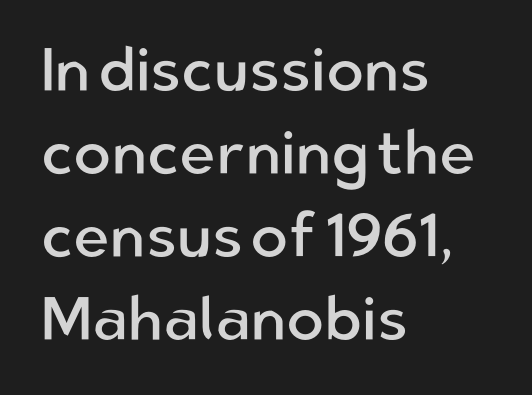
{"serif": "no", "italic": "no", "bold": "no", "weight": "regular", "width": "normal", "stroke_contrast": "low", "x_height": "medium", "monospaced": "no", "underline": "no", "align": "left", "line_spacing": "normal", "line_spacing_ratio": 1.34, "letter_spacing": "normal", "letter_spacing_em": 0.0, "glyph_px": 62}
